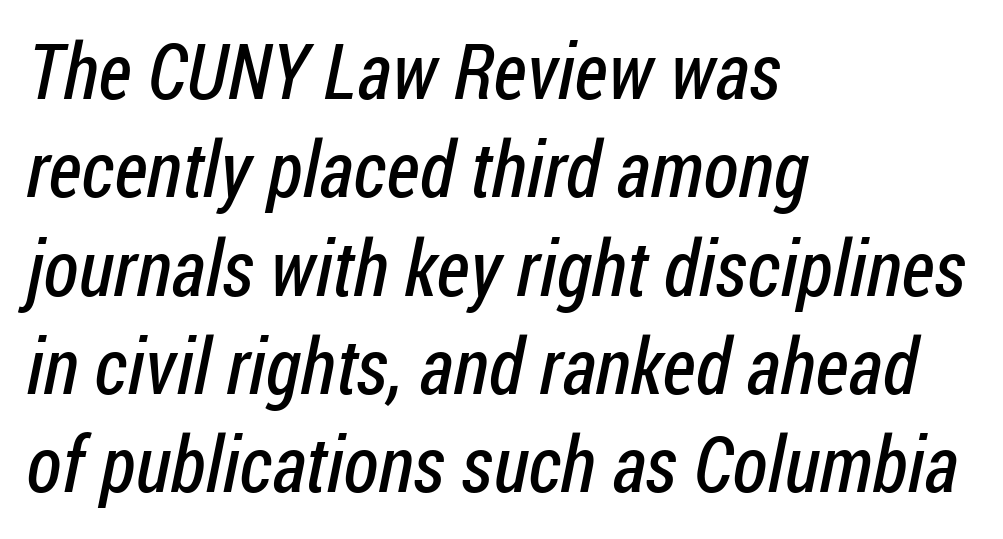
{"serif": "no", "bold": "no", "weight": "regular", "width": "condensed", "stroke_contrast": "low", "x_height": "medium", "monospaced": "no", "underline": "no", "align": "left", "line_spacing": "normal", "line_spacing_ratio": 1.26, "letter_spacing": "normal", "letter_spacing_em": 0.0, "glyph_px": 78}
